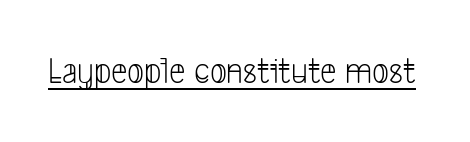
Q: Is the text bold? A: No.
Q: Is the typeface a serif or a sans-serif typeface? A: Sans-serif.
Q: Is the text underlined? A: Yes.
Q: Is the spacing between letters normal or unusually wide? A: Normal.
Q: Width (condensed, normal, or wide)? A: Condensed.
Q: Stroke contrast? A: Low.
Q: x-height? A: Medium.
Q: Monospaced? A: No.
